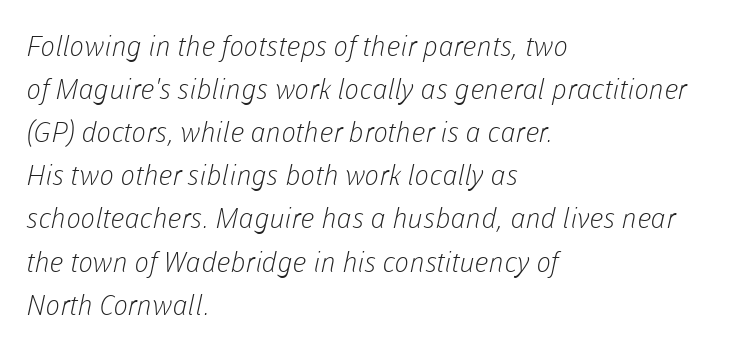
The typesetting does not lean heavy: it is not bold. The typeface chosen for these lines omits serifs. Words float on clear page, feet unadorned. Do the characters align in a grid? No, the font is proportional.
